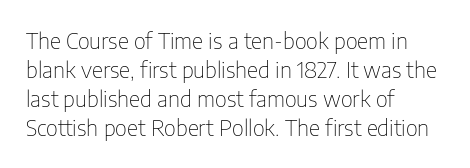
The image shows 22 px text type, upright; set left-aligned, normal line spacing (1.32x), normal letter spacing, not underlined.
